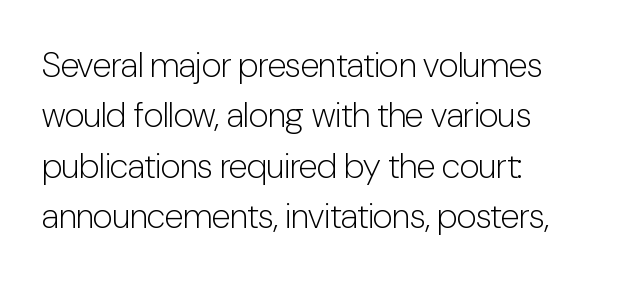
The image shows 35 px light, condensed sans-serif type, upright; set left-aligned, normal line spacing (1.44x), normal letter spacing, not underlined; low stroke contrast and a medium x-height.
